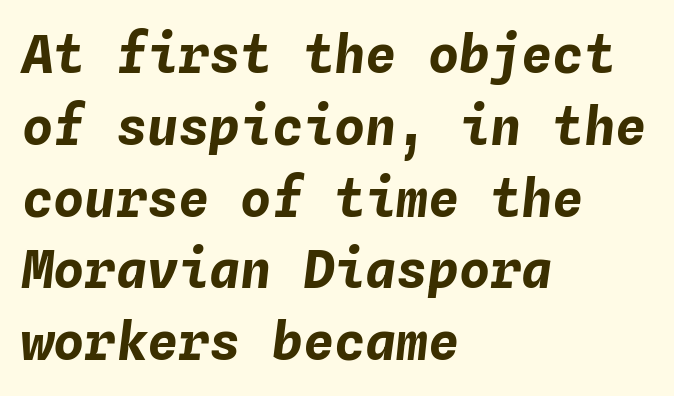
{"italic": "yes", "lean": "right", "slant_degrees": 4, "bold": "yes", "weight": "bold", "width": "normal", "stroke_contrast": "low", "x_height": "medium", "monospaced": "yes", "underline": "no", "align": "left", "line_spacing": "normal", "line_spacing_ratio": 1.38, "letter_spacing": "normal", "letter_spacing_em": 0.0, "glyph_px": 52}
